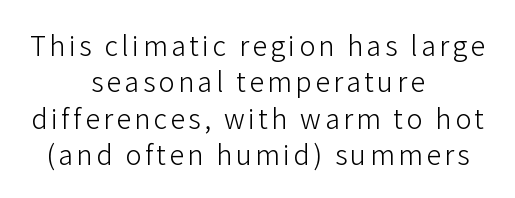
{"italic": "no", "bold": "no", "underline": "no", "align": "center", "line_spacing": "normal", "line_spacing_ratio": 1.35, "glyph_px": 27}
